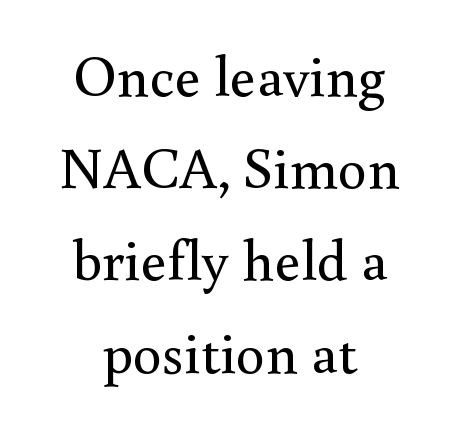
Normally led — the rows are evenly, conventionally spaced. Type style note: has serifs. Spacing verdict: proportional, widths tailored to each character. A typesetter would call this zero additional tracking.
